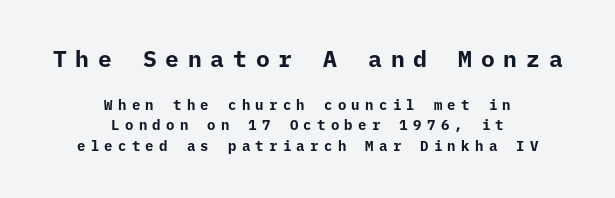
{"italic": "no", "bold": "yes", "underline": "no", "align": "center", "line_spacing": "normal", "line_spacing_ratio": 1.46, "letter_spacing": "wide", "letter_spacing_em": 0.38, "larger_block": "first", "size_ratio": 1.64, "glyph_px": 23}
